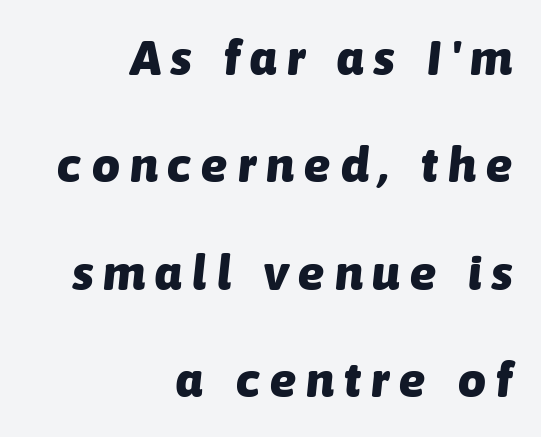
Q: Is the text bold? A: Yes.
Q: Is the text italic (slanted)? A: Yes, it leans right by about 6 degrees.
Q: Is the text underlined? A: No.
Q: How is the paragraph aligned? A: Right-aligned.
Q: Is the spacing between letters normal or unusually wide? A: Unusually wide.
Q: Is the spacing between lines tight, normal or loose? A: Loose.
Q: Width (condensed, normal, or wide)? A: Normal.
Q: Stroke contrast? A: Low.
Q: x-height? A: Medium.
Q: Monospaced? A: No.
